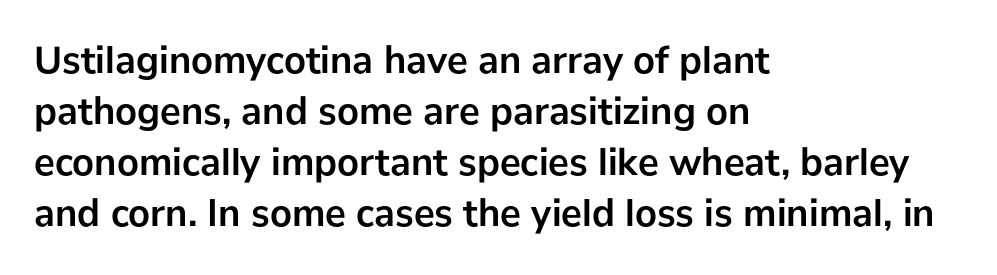
Q: Is the text bold? A: Yes.
Q: Is the text italic (slanted)? A: No, it is upright.
Q: Is the typeface a serif or a sans-serif typeface? A: Sans-serif.
Q: Is the text underlined? A: No.
Q: How is the paragraph aligned? A: Left-aligned.
Q: Is the spacing between letters normal or unusually wide? A: Normal.
Q: Is the spacing between lines tight, normal or loose? A: Normal.
Q: Width (condensed, normal, or wide)? A: Normal.
Q: Stroke contrast? A: Low.
Q: x-height? A: Medium.
Q: Monospaced? A: No.
